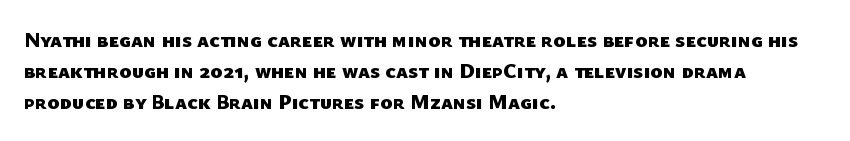
Q: Is the text bold? A: Yes.
Q: Is the text underlined? A: No.
Q: How is the paragraph aligned? A: Left-aligned.
Q: Is the spacing between letters normal or unusually wide? A: Normal.
Q: Is the spacing between lines tight, normal or loose? A: Normal.
